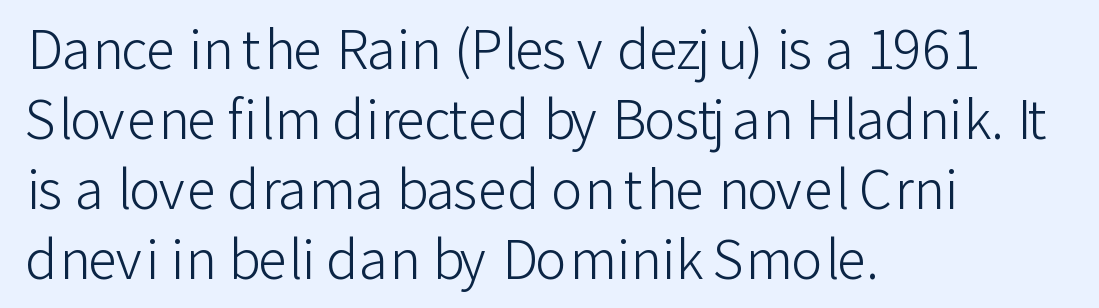
The image shows 53 px light sans-serif type, upright; set left-aligned, normal line spacing (1.32x), normal letter spacing, not underlined; low stroke contrast and a medium x-height.
